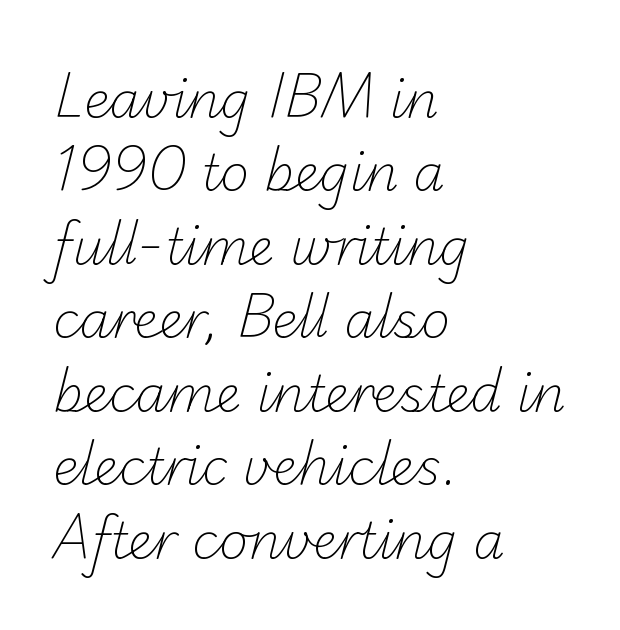
{"serif": "no", "bold": "no", "weight": "light", "width": "normal", "stroke_contrast": "low", "x_height": "small", "monospaced": "no", "underline": "no", "align": "left", "line_spacing": "normal", "line_spacing_ratio": 1.47, "letter_spacing": "normal", "letter_spacing_em": 0.0, "glyph_px": 50}
